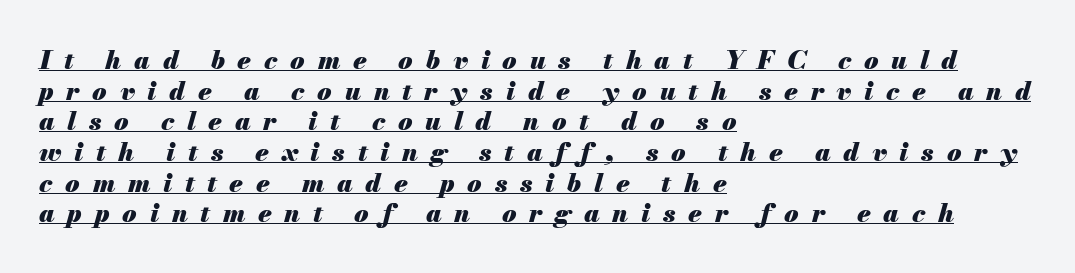
A baseline rule has been typeset under these characters. You could only call the tracking loose — the letters float apart. Slanted lettering throughout. Line starts are locked; line ends wander. The font is running at its bold setting.
